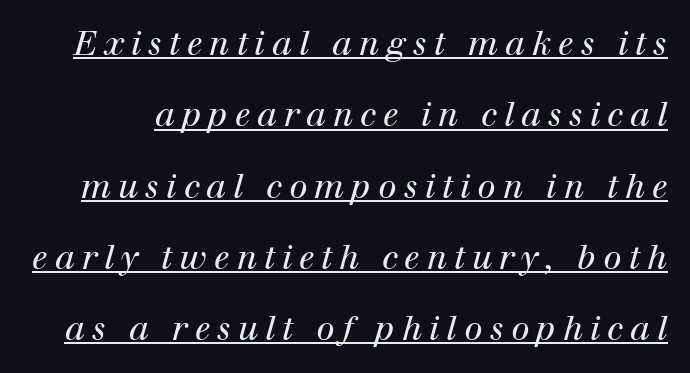
{"serif": "yes", "italic": "yes", "lean": "right", "slant_degrees": 12, "bold": "no", "weight": "regular", "width": "normal", "stroke_contrast": "high", "x_height": "medium", "monospaced": "no", "underline": "yes", "line_spacing": "loose", "line_spacing_ratio": 2.16, "letter_spacing": "wide", "letter_spacing_em": 0.21, "glyph_px": 33}
